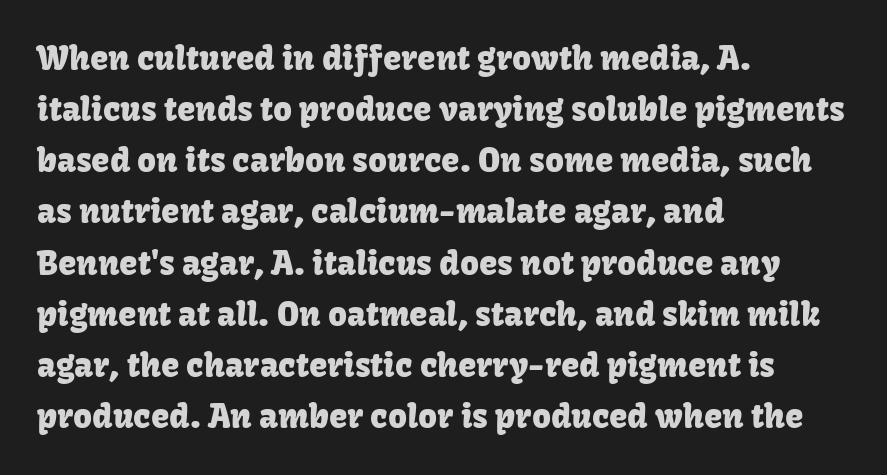
Q: Is the text italic (slanted)? A: No, it is upright.
Q: Is the typeface a serif or a sans-serif typeface? A: Sans-serif.
Q: Is the text underlined? A: No.
Q: How is the paragraph aligned? A: Left-aligned.
Q: Is the spacing between letters normal or unusually wide? A: Normal.
Q: Is the spacing between lines tight, normal or loose? A: Normal.
Q: Width (condensed, normal, or wide)? A: Normal.
Q: Stroke contrast? A: Low.
Q: x-height? A: Medium.
Q: Monospaced? A: No.
